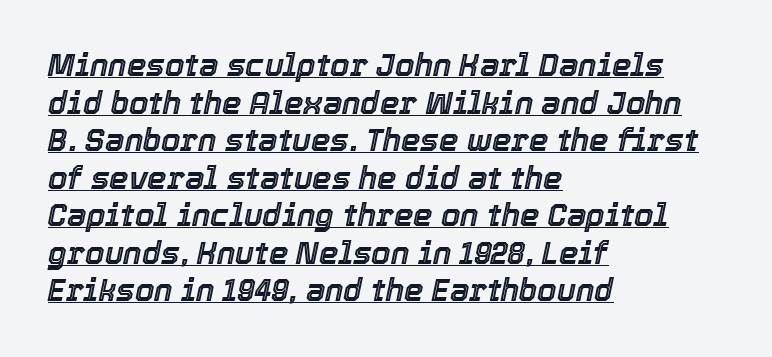
The image shows 31 px text type, italic (leaning right); set left-aligned, line spacing 1.21x, normal letter spacing, underlined; a medium x-height.
